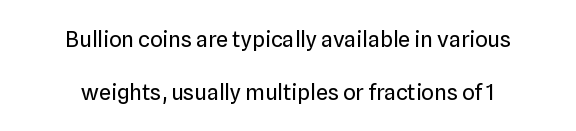
The image shows 22 px text type, upright; set centered, loose line spacing (2.4x), normal letter spacing, not underlined.
